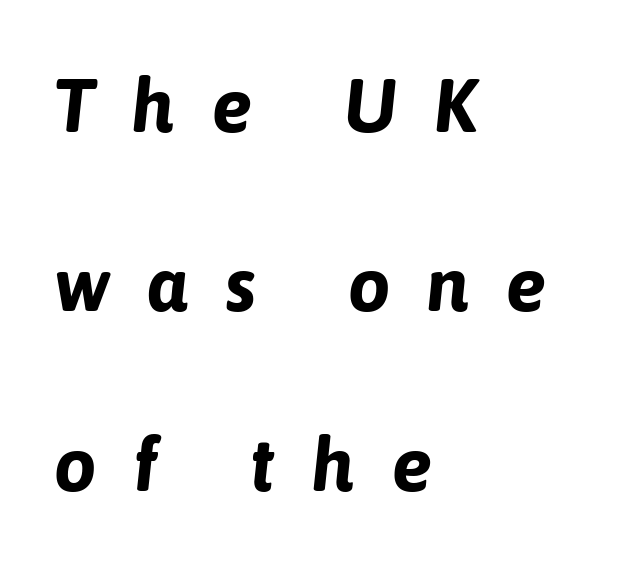
{"italic": "yes", "lean": "right", "slant_degrees": 6, "bold": "yes", "weight": "bold", "width": "normal", "stroke_contrast": "low", "x_height": "medium", "monospaced": "no", "underline": "no", "align": "left", "line_spacing": "loose", "line_spacing_ratio": 2.36, "letter_spacing": "wide", "letter_spacing_em": 0.48, "glyph_px": 76}
